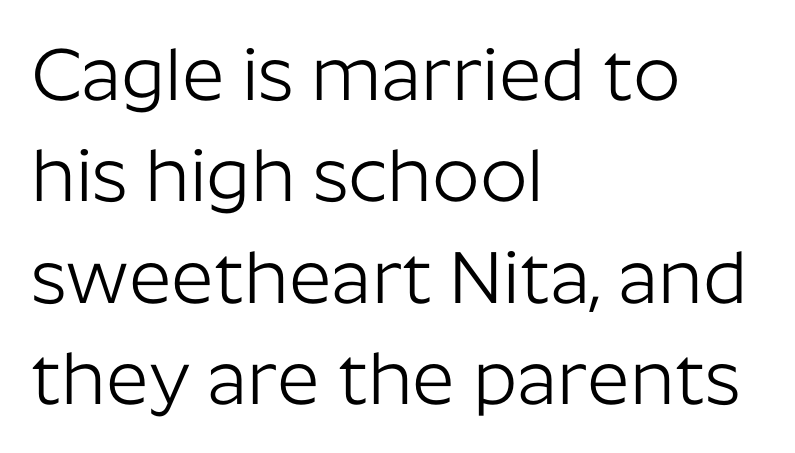
{"serif": "no", "italic": "no", "bold": "no", "weight": "light", "width": "normal", "stroke_contrast": "low", "x_height": "medium", "monospaced": "no", "underline": "no", "align": "left", "line_spacing": "normal", "line_spacing_ratio": 1.37, "letter_spacing": "normal", "letter_spacing_em": 0.0, "glyph_px": 74}
